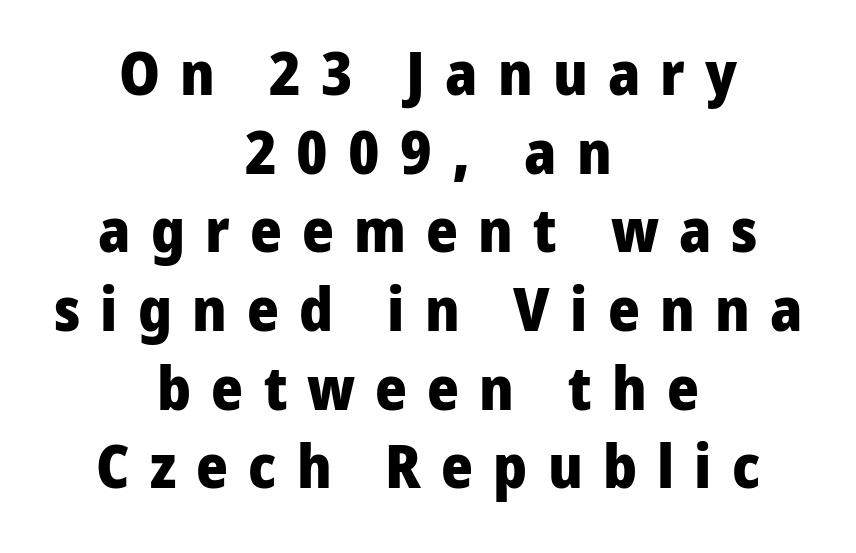
The image shows 61 px heavy sans-serif type, upright; set centered, normal line spacing (1.29x), unusually wide letter spacing (+0.33 em), not underlined; low stroke contrast and a medium x-height.
